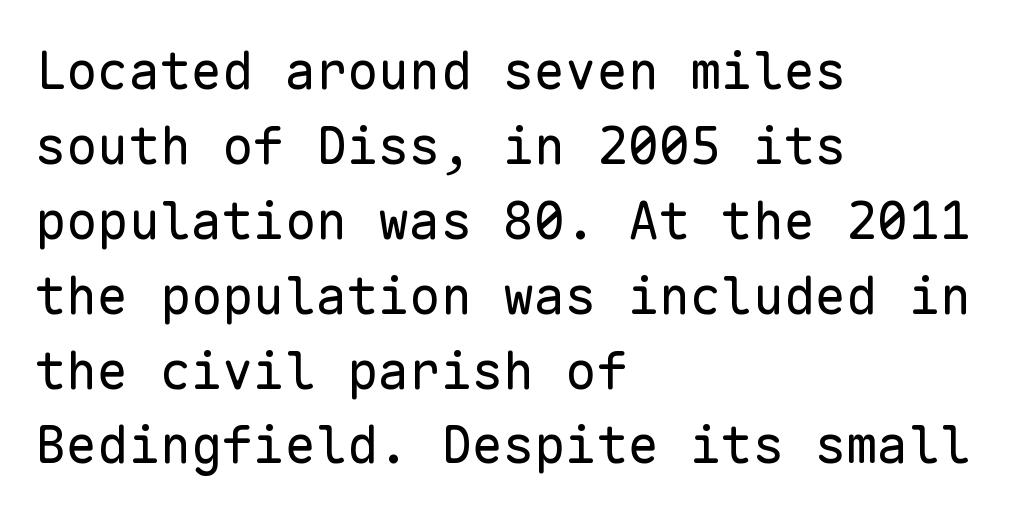
The image shows 52 px regular-weight sans-serif type, upright, monospaced; set left-aligned, normal line spacing (1.44x), normal letter spacing, not underlined; low stroke contrast and a medium x-height.
